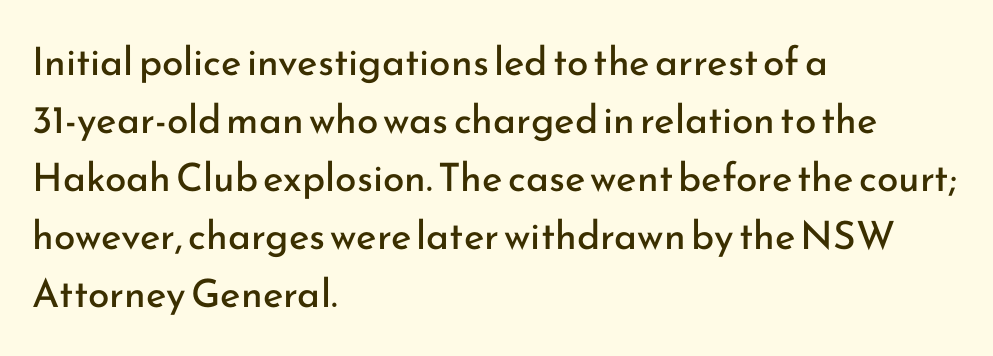
The image shows 39 px regular-weight sans-serif type, upright; set left-aligned, normal line spacing (1.49x), normal letter spacing, not underlined; low stroke contrast and a small x-height.
